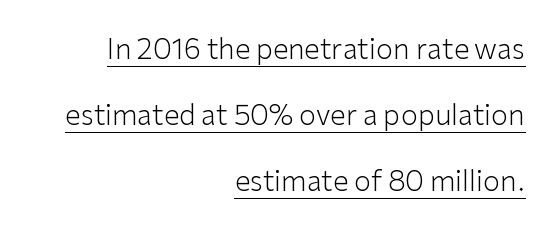
Leading: increased. These lines keep a tight, regular rhythm from letter to letter. Typographically, this falls in the sans-serif category. The passage shown is not bold in any degree.
